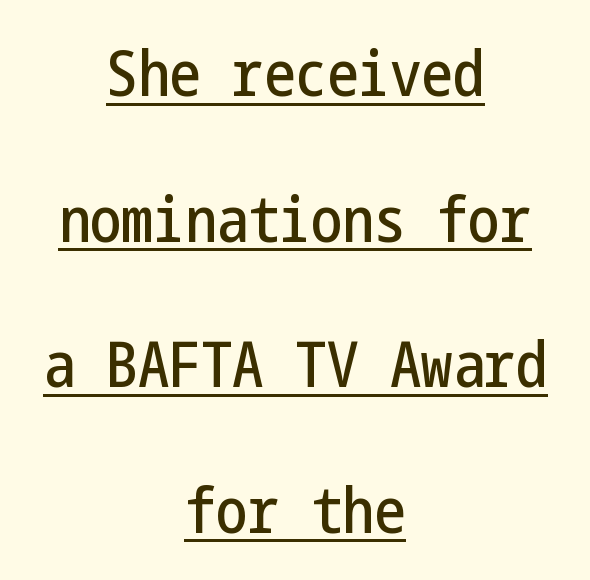
Words appear dense and cohesive because spacing is normal. Beneath each row of characters lies a ruled line. If you folded the block vertically in half, each line would mirror itself in length. How would I describe the line gaps? Wide and relaxed. Check where the strokes stop: nothing finishes them off — pure sans.
